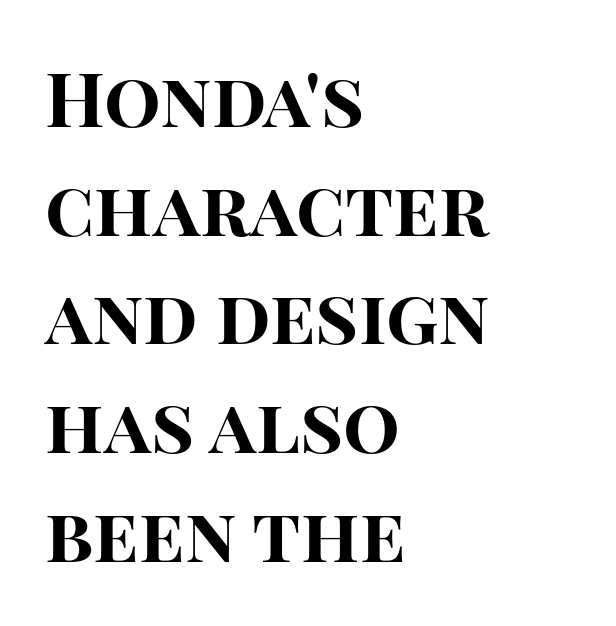
Q: Is the text bold? A: Yes.
Q: Is the text italic (slanted)? A: No, it is upright.
Q: Is the typeface a serif or a sans-serif typeface? A: Sans-serif.
Q: Is the text underlined? A: No.
Q: How is the paragraph aligned? A: Left-aligned.
Q: Is the spacing between letters normal or unusually wide? A: Normal.
Q: Is the spacing between lines tight, normal or loose? A: Normal.
Q: Width (condensed, normal, or wide)? A: Normal.
Q: Stroke contrast? A: High.
Q: x-height? A: Large.
Q: Monospaced? A: No.
